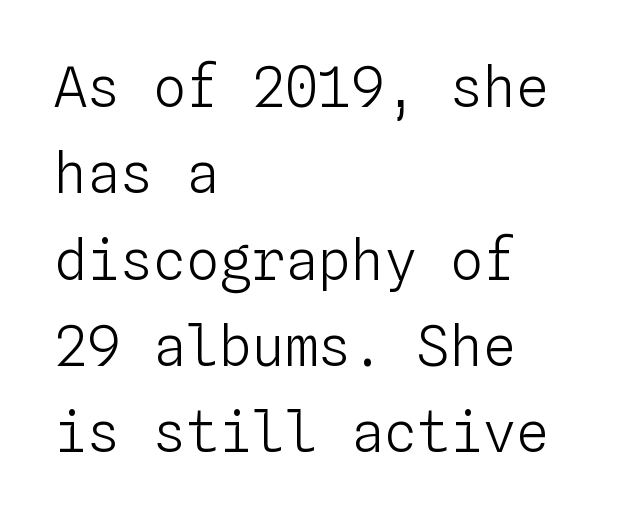
{"italic": "no", "bold": "no", "weight": "light", "width": "normal", "stroke_contrast": "low", "x_height": "medium", "monospaced": "yes", "underline": "no", "align": "left", "line_spacing": "normal", "line_spacing_ratio": 1.57, "letter_spacing": "normal", "letter_spacing_em": 0.0, "glyph_px": 55}
